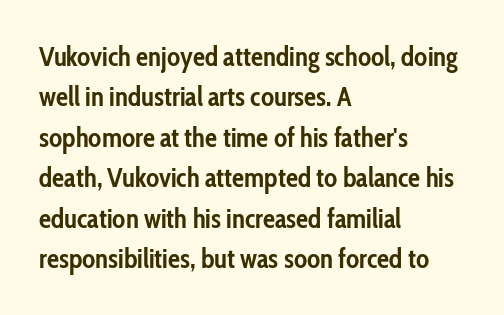
The image shows 27 px bold type, upright; set left-aligned, normal line spacing (1.5x), normal letter spacing, not underlined.
